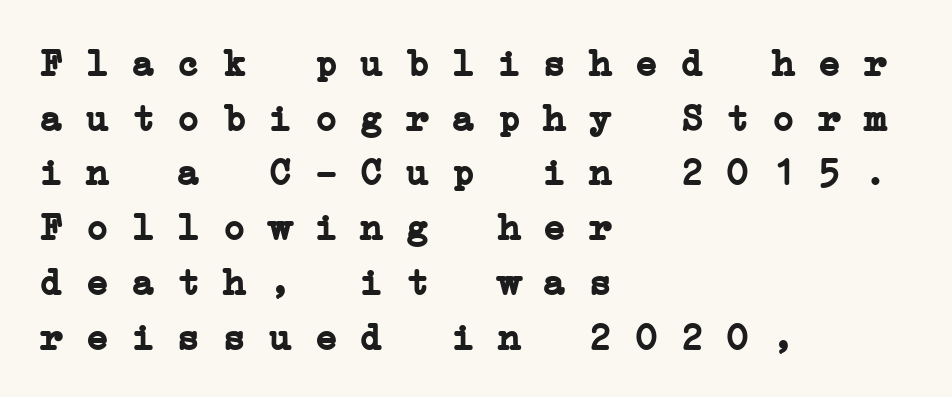
Q: Is the text bold? A: Yes.
Q: Is the typeface a serif or a sans-serif typeface? A: Serif.
Q: Is the text underlined? A: No.
Q: How is the paragraph aligned? A: Left-aligned.
Q: Is the spacing between letters normal or unusually wide? A: Normal.
Q: Is the spacing between lines tight, normal or loose? A: Normal.
Q: Width (condensed, normal, or wide)? A: Wide.
Q: Stroke contrast? A: Low.
Q: x-height? A: Medium.
Q: Monospaced? A: Yes.
